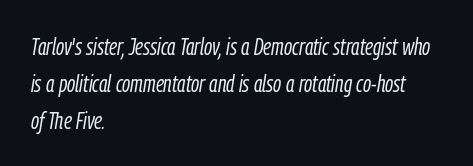
In CSS terms this would be text-align: left. This sample keeps an unexceptional amount of space between lines. The tracking reads as untouched default to a designer's eye. Vertical stems look standard width or narrower in stroke.
